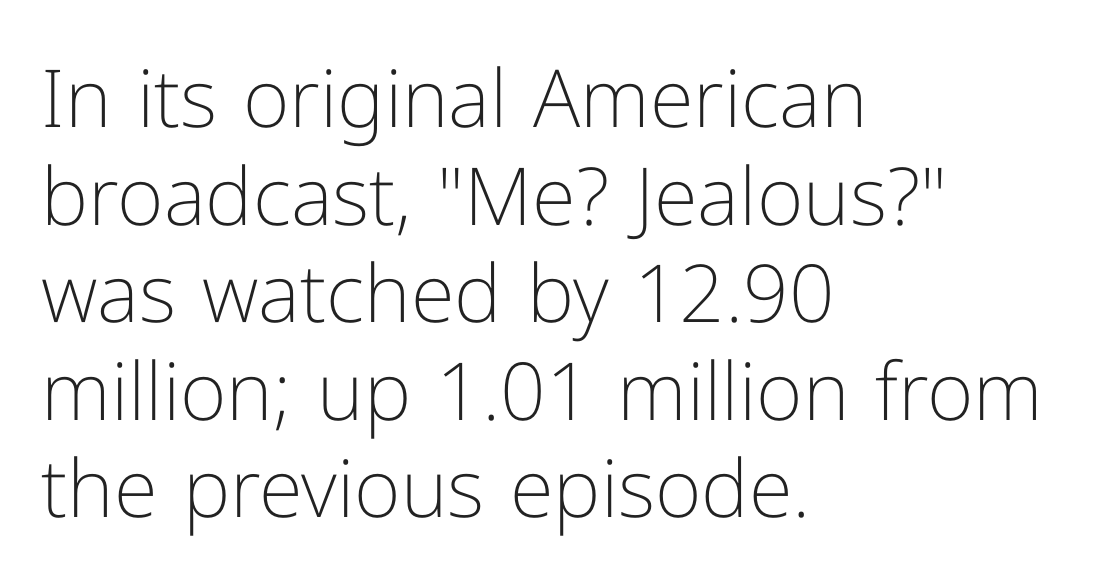
Q: Is the text bold? A: No.
Q: Is the text italic (slanted)? A: No, it is upright.
Q: Is the typeface a serif or a sans-serif typeface? A: Sans-serif.
Q: Is the text underlined? A: No.
Q: How is the paragraph aligned? A: Left-aligned.
Q: Is the spacing between letters normal or unusually wide? A: Normal.
Q: Width (condensed, normal, or wide)? A: Normal.
Q: Stroke contrast? A: Low.
Q: x-height? A: Medium.
Q: Monospaced? A: No.
